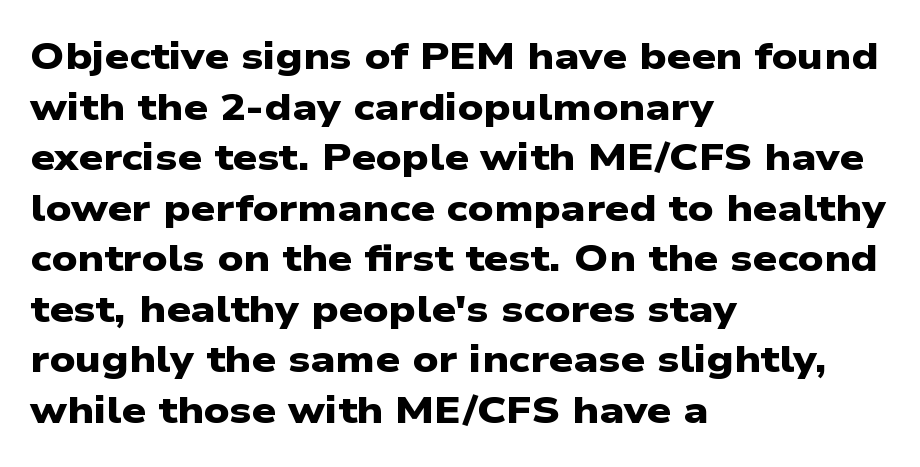
Bare-footed words on every line. These lines are set flush left with a ragged right edge. Here the designer chose a conventional face with non-uniform glyph widths. The letters are bold, with thick, heavy strokes. These lines keep a tight, regular rhythm from letter to letter.
